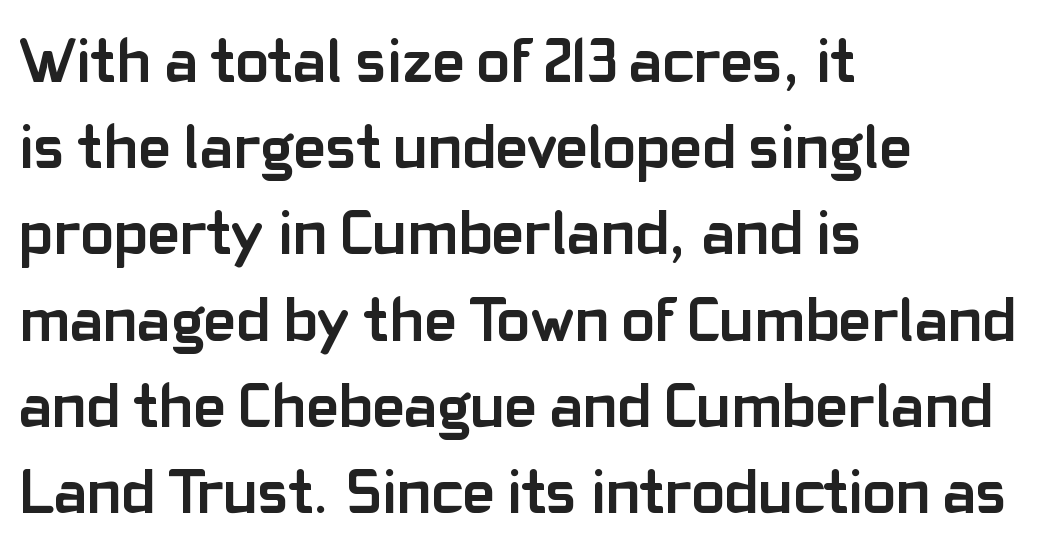
Q: Is the text bold? A: Yes.
Q: Is the text italic (slanted)? A: No, it is upright.
Q: Is the typeface a serif or a sans-serif typeface? A: Sans-serif.
Q: Is the text underlined? A: No.
Q: How is the paragraph aligned? A: Left-aligned.
Q: Is the spacing between letters normal or unusually wide? A: Normal.
Q: Is the spacing between lines tight, normal or loose? A: Normal.
Q: Width (condensed, normal, or wide)? A: Normal.
Q: Stroke contrast? A: Low.
Q: x-height? A: Medium.
Q: Monospaced? A: No.
